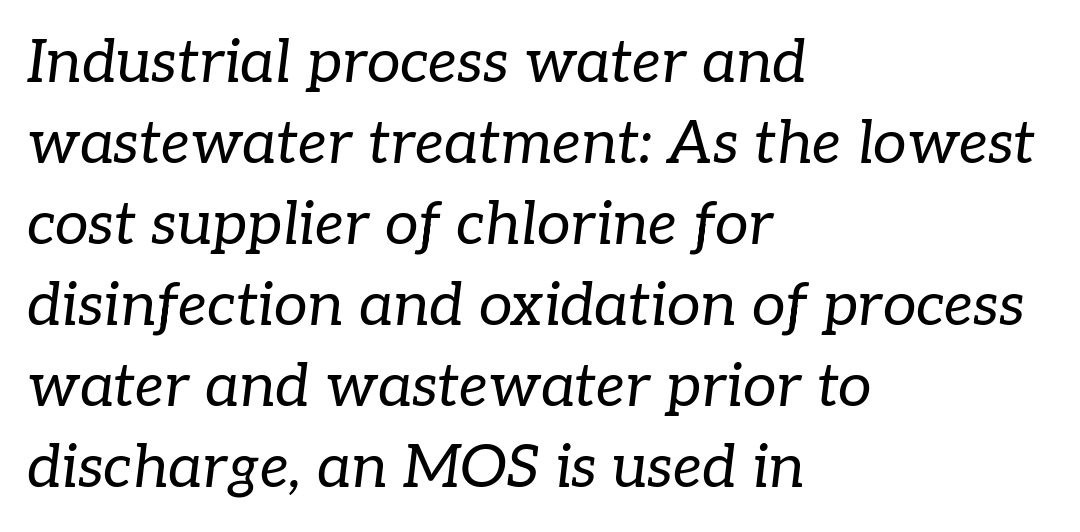
The image shows 60 px regular-weight serif type, italic (leaning right); set left-aligned, normal line spacing (1.35x), normal letter spacing, not underlined; low stroke contrast and a medium x-height.
